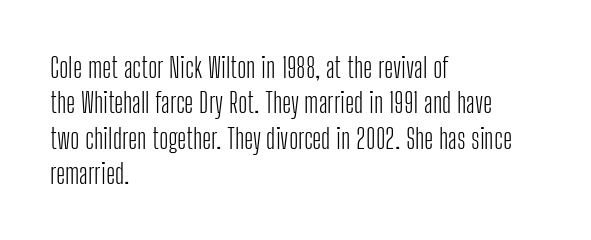
Lines of text with bare space underneath. The characters are drawn with everyday or finer stroke widths. The paragraph shown leans on its left margin. Does extra space separate the letters? No, they use regular spacing. The lettering holds an erect, upright posture throughout.
